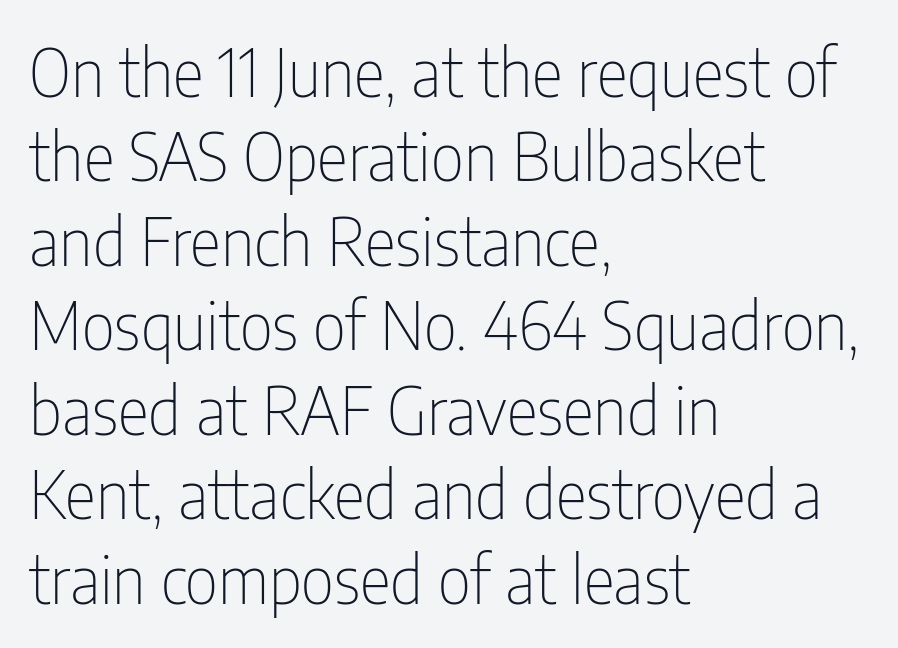
Q: Is the text bold? A: No.
Q: Is the text italic (slanted)? A: No, it is upright.
Q: Is the typeface a serif or a sans-serif typeface? A: Sans-serif.
Q: Is the text underlined? A: No.
Q: How is the paragraph aligned? A: Left-aligned.
Q: Is the spacing between letters normal or unusually wide? A: Normal.
Q: Is the spacing between lines tight, normal or loose? A: Normal.
Q: Width (condensed, normal, or wide)? A: Condensed.
Q: Stroke contrast? A: Low.
Q: x-height? A: Medium.
Q: Monospaced? A: No.
